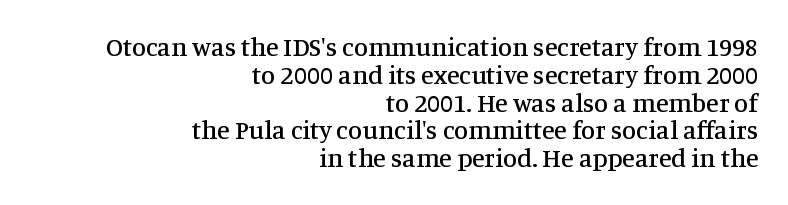
The image shows 26 px text type, upright; set right-aligned, tight line spacing (1.07x), normal letter spacing, not underlined.
